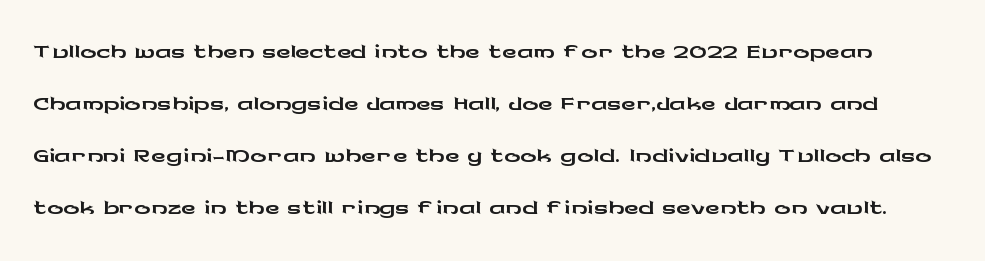
Q: Is the text italic (slanted)? A: No, it is upright.
Q: Is the typeface a serif or a sans-serif typeface? A: Sans-serif.
Q: Is the text underlined? A: No.
Q: Is the spacing between letters normal or unusually wide? A: Normal.
Q: Is the spacing between lines tight, normal or loose? A: Normal.
Q: Width (condensed, normal, or wide)? A: Wide.
Q: Stroke contrast? A: Low.
Q: x-height? A: Medium.
Q: Monospaced? A: No.
